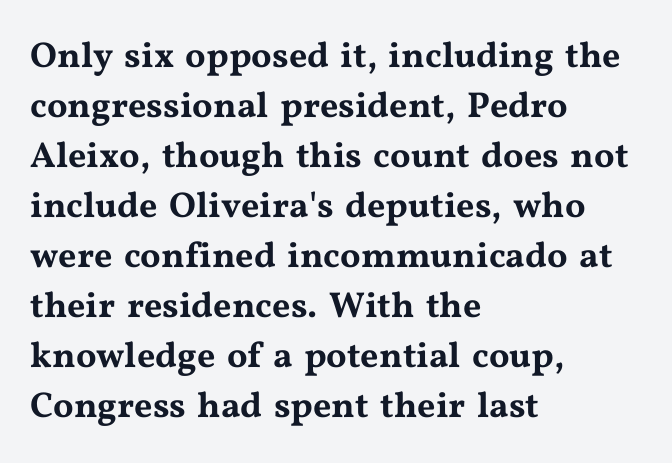
{"serif": "yes", "italic": "no", "width": "wide", "stroke_contrast": "medium", "x_height": "medium", "monospaced": "no", "underline": "no", "align": "left", "line_spacing": "normal", "line_spacing_ratio": 1.39, "letter_spacing": "normal", "letter_spacing_em": 0.0, "glyph_px": 36}
